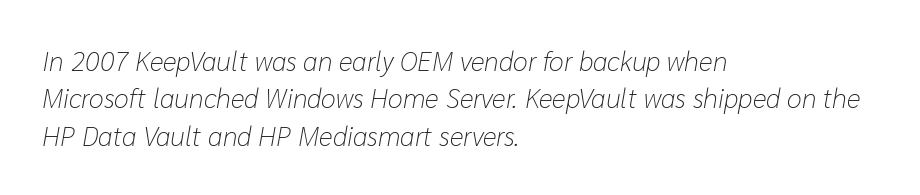
Q: Is the text bold? A: No.
Q: Is the text italic (slanted)? A: Yes, it leans right by about 10 degrees.
Q: Is the text underlined? A: No.
Q: How is the paragraph aligned? A: Left-aligned.
Q: Is the spacing between letters normal or unusually wide? A: Normal.
Q: Is the spacing between lines tight, normal or loose? A: Normal.
